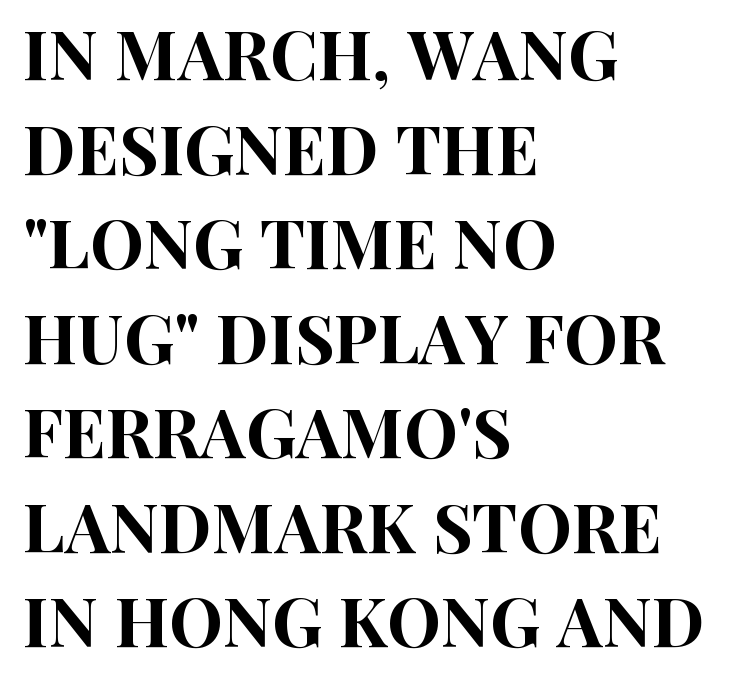
Q: Is the text italic (slanted)? A: No, it is upright.
Q: Is the typeface a serif or a sans-serif typeface? A: Sans-serif.
Q: Is the text underlined? A: No.
Q: How is the paragraph aligned? A: Left-aligned.
Q: Is the spacing between letters normal or unusually wide? A: Normal.
Q: Is the spacing between lines tight, normal or loose? A: Normal.
Q: Width (condensed, normal, or wide)? A: Condensed.
Q: Stroke contrast? A: High.
Q: x-height? A: Large.
Q: Monospaced? A: No.
